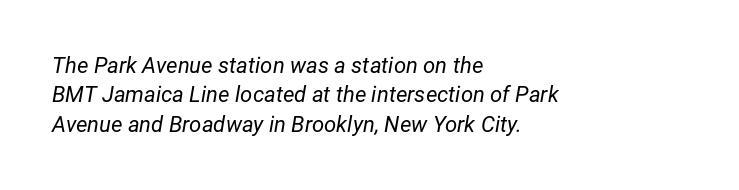
Q: Is the text bold? A: No.
Q: Is the text italic (slanted)? A: Yes, it leans right by about 12 degrees.
Q: Is the text underlined? A: No.
Q: How is the paragraph aligned? A: Left-aligned.
Q: Is the spacing between letters normal or unusually wide? A: Normal.
Q: Is the spacing between lines tight, normal or loose? A: Normal.
